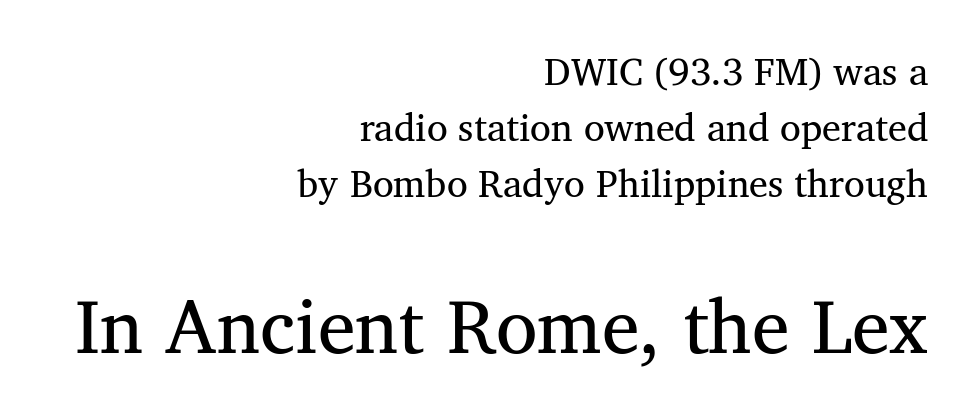
The image shows 76 px serif type; set right-aligned, normal line spacing (1.47x), normal letter spacing, not underlined; the second (bottom) block is 2.0x larger; medium stroke contrast and a medium x-height.
